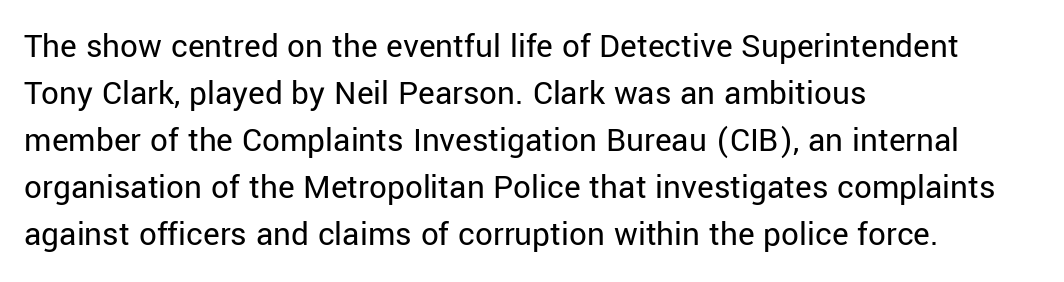
Q: Is the text bold? A: No.
Q: Is the text italic (slanted)? A: No, it is upright.
Q: Is the typeface a serif or a sans-serif typeface? A: Sans-serif.
Q: Is the text underlined? A: No.
Q: How is the paragraph aligned? A: Left-aligned.
Q: Is the spacing between letters normal or unusually wide? A: Normal.
Q: Is the spacing between lines tight, normal or loose? A: Normal.
Q: Width (condensed, normal, or wide)? A: Normal.
Q: Stroke contrast? A: Low.
Q: x-height? A: Medium.
Q: Monospaced? A: No.
